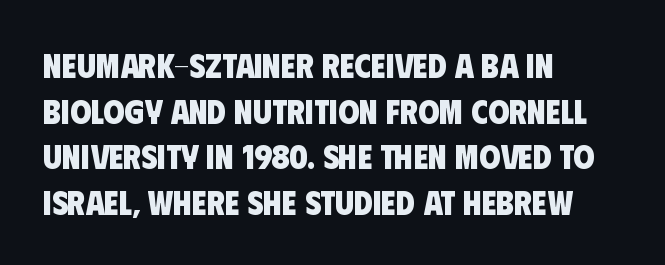
The image shows 34 px heavy, condensed sans-serif type; set left-aligned, normal line spacing (1.34x), normal letter spacing, not underlined; low stroke contrast and a large x-height.
